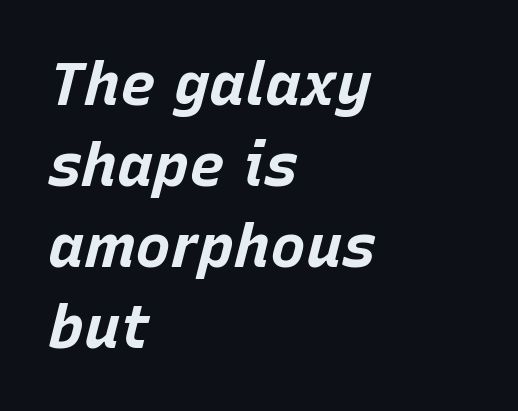
Q: Is the text bold? A: Yes.
Q: Is the text italic (slanted)? A: Yes, it leans right by about 15 degrees.
Q: Is the text underlined? A: No.
Q: How is the paragraph aligned? A: Left-aligned.
Q: Is the spacing between letters normal or unusually wide? A: Normal.
Q: Is the spacing between lines tight, normal or loose? A: Normal.
Q: Width (condensed, normal, or wide)? A: Normal.
Q: Stroke contrast? A: Low.
Q: x-height? A: Large.
Q: Monospaced? A: No.
